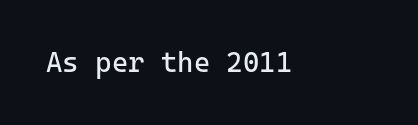
Q: Is the text bold? A: No.
Q: Is the text italic (slanted)? A: No, it is upright.
Q: Is the typeface a serif or a sans-serif typeface? A: Sans-serif.
Q: Is the text underlined? A: No.
Q: Is the spacing between letters normal or unusually wide? A: Normal.
Q: Width (condensed, normal, or wide)? A: Normal.
Q: Stroke contrast? A: Low.
Q: x-height? A: Medium.
Q: Monospaced? A: Yes.
